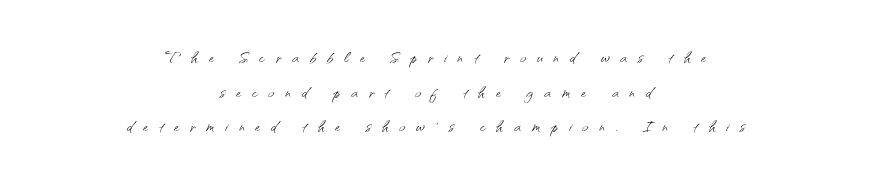
The image shows 22 px text type; set centered, normal line spacing (1.57x), unusually wide letter spacing (+0.5 em), not underlined.
